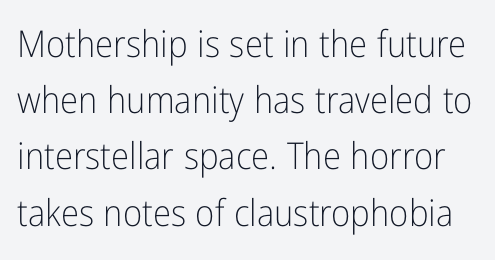
These lines are composed in type without serifs. Tall strokes in this sample are plumb rather than angled. The passage shown is not bold in any degree. Glyph-to-glyph distance matches everyday printed text. The strip under each line holds only bare page. The face used here is proportionally spaced, like ordinary book or web type.
